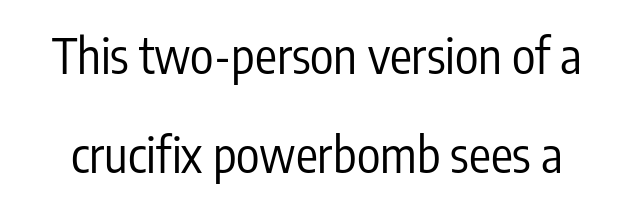
Letterform terminals end flat and unadorned throughout the passage. Is the letter spacing exaggerated? No — it looks like the ordinary default. The font is comparable to plain body text, perhaps lighter. Each letter keeps its own natural width here, so spacing adapts to shape.
